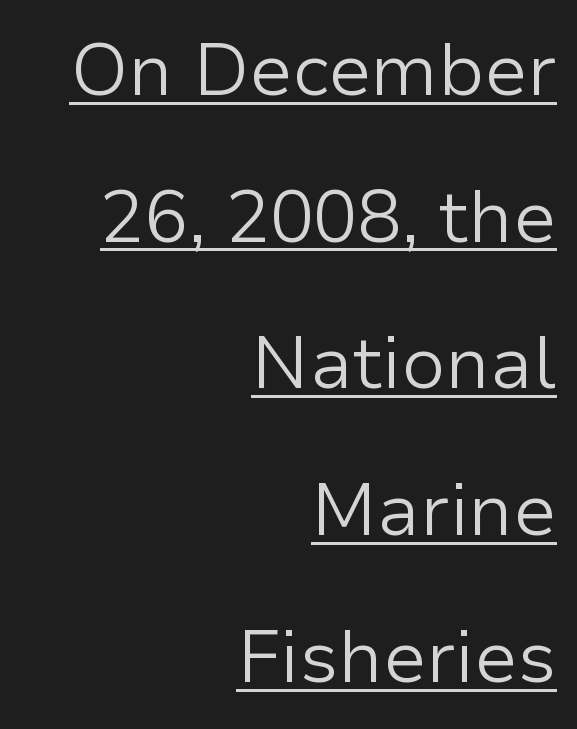
Q: Is the text bold? A: No.
Q: Is the text italic (slanted)? A: No, it is upright.
Q: Is the typeface a serif or a sans-serif typeface? A: Sans-serif.
Q: Is the text underlined? A: Yes.
Q: How is the paragraph aligned? A: Right-aligned.
Q: Is the spacing between letters normal or unusually wide? A: Normal.
Q: Is the spacing between lines tight, normal or loose? A: Loose.
Q: Width (condensed, normal, or wide)? A: Normal.
Q: Stroke contrast? A: Low.
Q: x-height? A: Medium.
Q: Monospaced? A: No.
